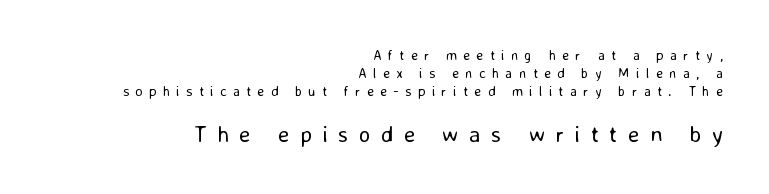
Q: Is the text bold? A: No.
Q: Is the text italic (slanted)? A: No, it is upright.
Q: Is the text underlined? A: No.
Q: How is the paragraph aligned? A: Right-aligned.
Q: Is the spacing between letters normal or unusually wide? A: Unusually wide.
Q: Is the spacing between lines tight, normal or loose? A: Normal.
Q: Which block of text is set in a larger size, the first (top) or the second (bottom)? A: The second (bottom) one.
